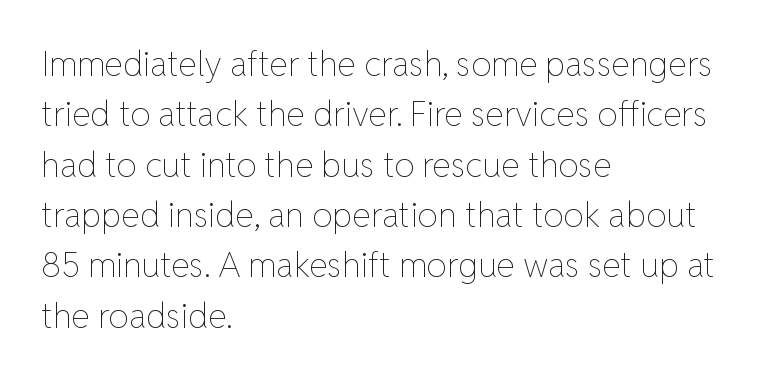
{"italic": "no", "bold": "no", "weight": "thin", "width": "normal", "stroke_contrast": "low", "x_height": "medium", "monospaced": "no", "underline": "no", "align": "left", "line_spacing": "normal", "line_spacing_ratio": 1.48, "letter_spacing": "normal", "letter_spacing_em": 0.0, "glyph_px": 34}
